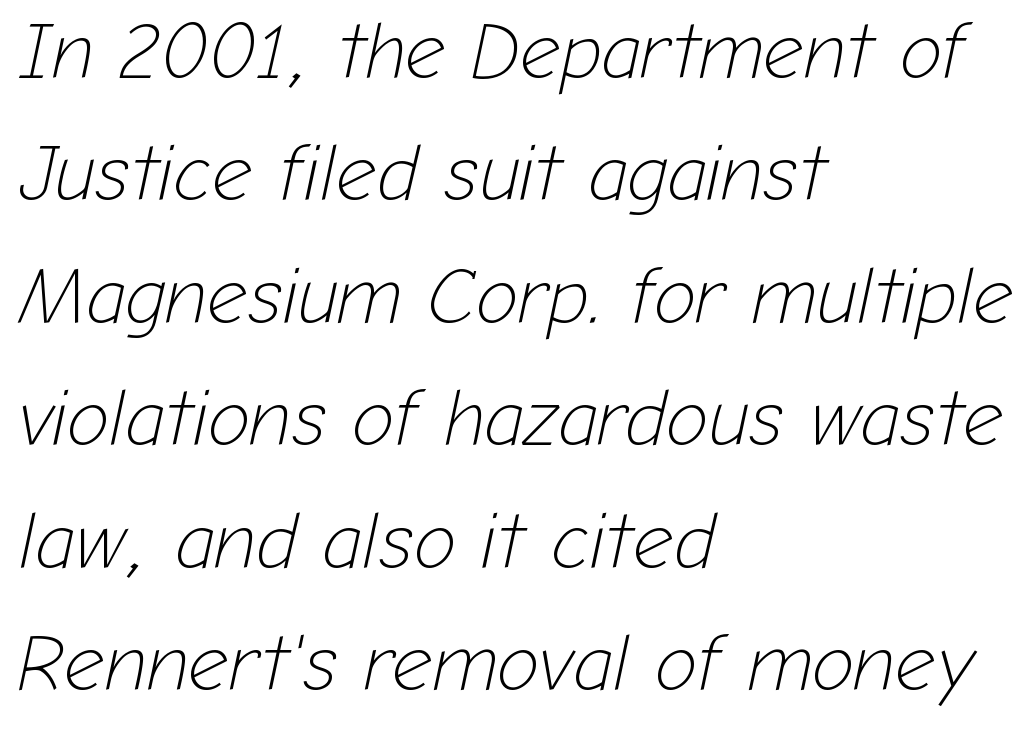
The image shows 79 px light type, italic (leaning right); set left-aligned, normal line spacing (1.55x), normal letter spacing, not underlined; low stroke contrast and a medium x-height.
